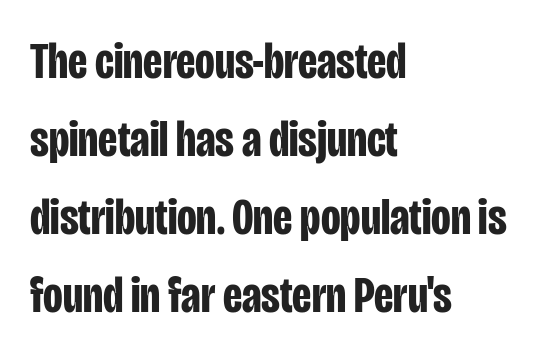
Each glyph is drawn with heavy, bold strokes. This rendering uses left alignment, leaving the right contour irregular. The letters stand straight up with perfectly vertical stems. Bare-footed words on every line. Each letter's strokes conclude bluntly, with no projecting serifs.
